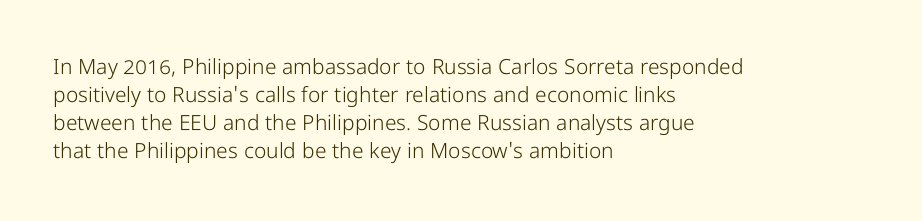
The image shows 21 px text type, upright; set left-aligned, normal line spacing (1.34x), normal letter spacing, not underlined.
